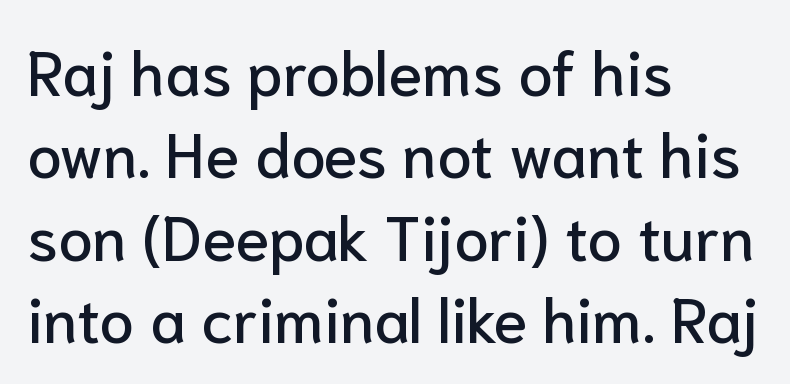
The image shows 62 px sans-serif type, upright; set left-aligned, normal line spacing (1.33x), normal letter spacing, not underlined; low stroke contrast and a medium x-height.
